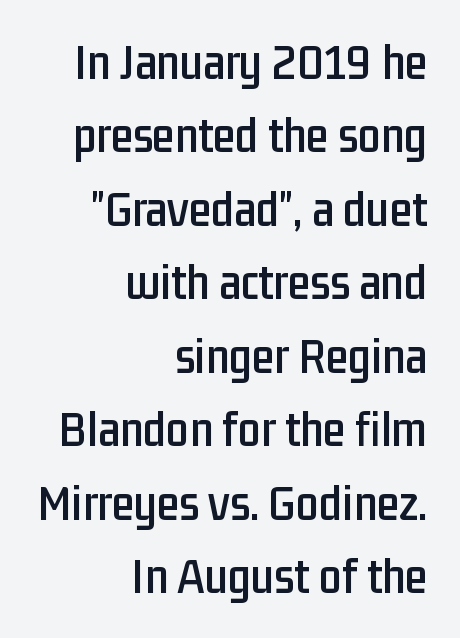
Q: Is the text italic (slanted)? A: No, it is upright.
Q: Is the typeface a serif or a sans-serif typeface? A: Sans-serif.
Q: Is the text underlined? A: No.
Q: How is the paragraph aligned? A: Right-aligned.
Q: Is the spacing between letters normal or unusually wide? A: Normal.
Q: Is the spacing between lines tight, normal or loose? A: Normal.
Q: Width (condensed, normal, or wide)? A: Condensed.
Q: Stroke contrast? A: Low.
Q: x-height? A: Medium.
Q: Monospaced? A: No.
